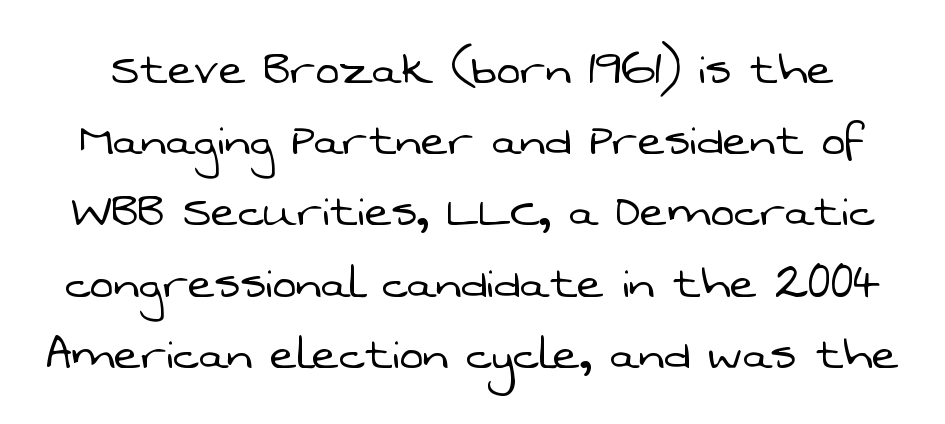
{"serif": "no", "bold": "no", "weight": "light", "width": "normal", "stroke_contrast": "low", "x_height": "medium", "monospaced": "no", "underline": "no", "line_spacing": "normal", "line_spacing_ratio": 1.25, "letter_spacing": "normal", "letter_spacing_em": 0.0, "glyph_px": 57}
